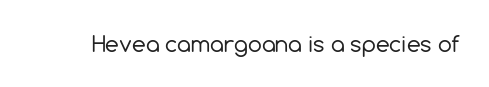
The space directly below the letters is spotless. Quick note: not italic, upright. The line texture is even and compact thanks to regular tracking. These glyphs show unthickened strokes, regular width or finer.
